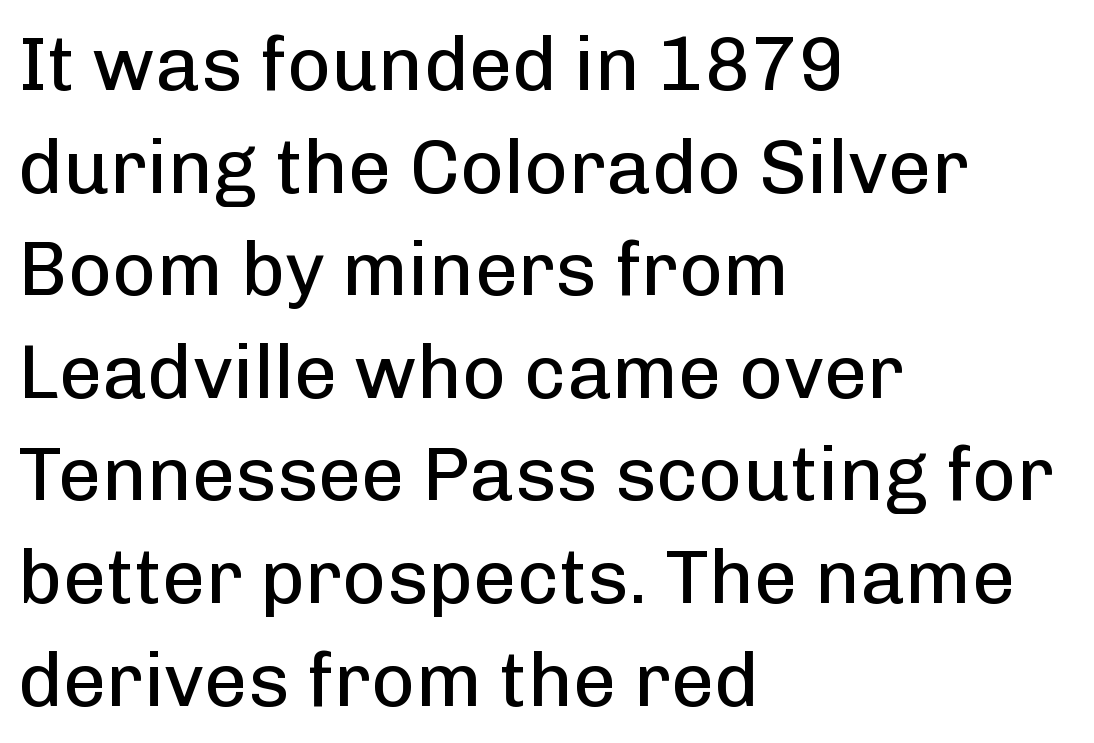
{"serif": "no", "italic": "no", "bold": "no", "weight": "regular", "width": "normal", "stroke_contrast": "low", "x_height": "medium", "monospaced": "no", "underline": "no", "align": "left", "line_spacing": "normal", "line_spacing_ratio": 1.35, "letter_spacing": "normal", "letter_spacing_em": 0.0, "glyph_px": 76}
